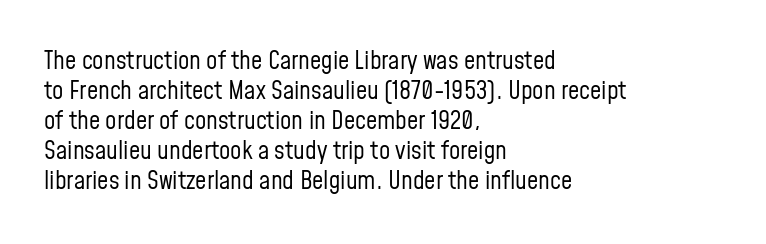
{"italic": "no", "bold": "no", "underline": "no", "align": "left", "line_spacing_ratio": 1.2, "letter_spacing": "normal", "letter_spacing_em": 0.0, "glyph_px": 25}
